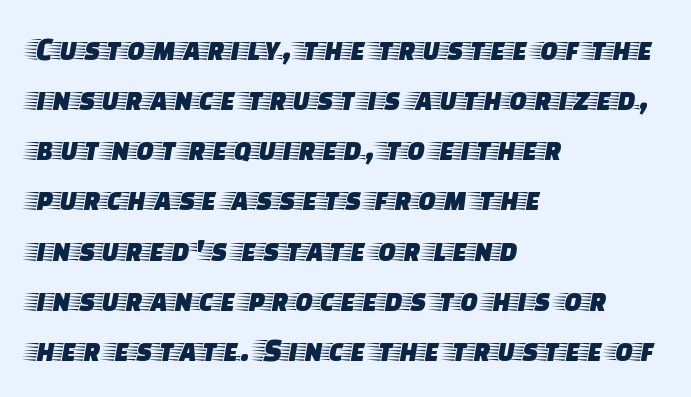
Visually the block forms a straight wall on the left and a jagged coastline on the right. Observe the ordinary spacing: letters are neighbours, not strangers. Think of a printed novel: that variable character pitch is what you see here.
